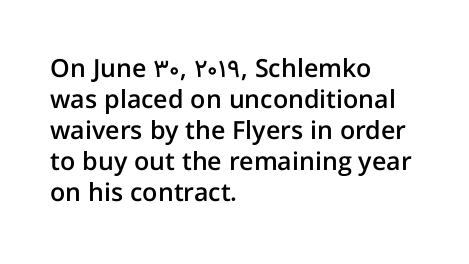
{"italic": "no", "bold": "semi", "underline": "no", "align": "left", "line_spacing_ratio": 1.24, "letter_spacing": "normal", "letter_spacing_em": 0.0, "glyph_px": 25}
